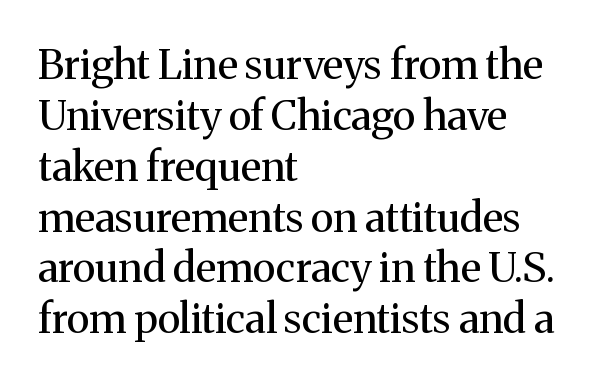
Q: Is the text bold? A: No.
Q: Is the text italic (slanted)? A: No, it is upright.
Q: Is the typeface a serif or a sans-serif typeface? A: Serif.
Q: Is the text underlined? A: No.
Q: How is the paragraph aligned? A: Left-aligned.
Q: Is the spacing between letters normal or unusually wide? A: Normal.
Q: Width (condensed, normal, or wide)? A: Normal.
Q: Stroke contrast? A: Medium.
Q: x-height? A: Medium.
Q: Monospaced? A: No.
